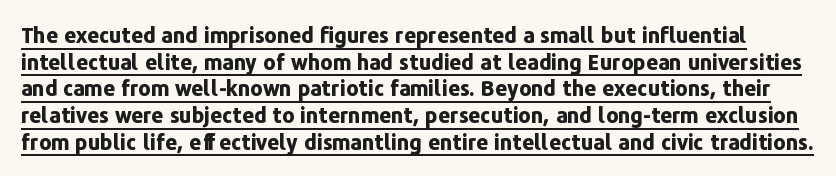
{"italic": "no", "bold": "yes", "underline": "yes", "line_spacing": "normal", "line_spacing_ratio": 1.27, "letter_spacing": "normal", "letter_spacing_em": 0.0, "glyph_px": 21}
